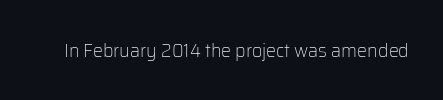
Q: Is the text bold? A: No.
Q: Is the text italic (slanted)? A: No, it is upright.
Q: Is the text underlined? A: No.
Q: Is the spacing between letters normal or unusually wide? A: Normal.
